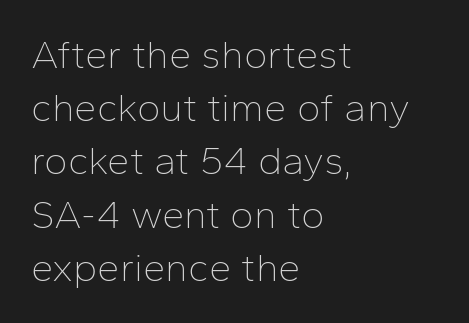
Nope, not italic — everything's standing straight. Underlining? Definitely not there. Compared with typical paragraphs, the rows here are spaced about the same. Horizontally, the lines are justified to the leading edge only. Nope, no serifs anywhere on these letters. The face used here is rendered with its standard letterfit.
